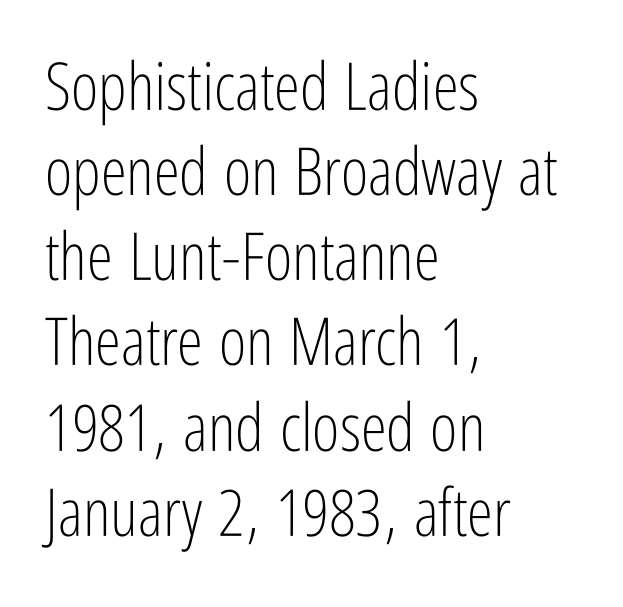
Q: Is the text bold? A: No.
Q: Is the text italic (slanted)? A: No, it is upright.
Q: Is the typeface a serif or a sans-serif typeface? A: Sans-serif.
Q: Is the text underlined? A: No.
Q: How is the paragraph aligned? A: Left-aligned.
Q: Is the spacing between letters normal or unusually wide? A: Normal.
Q: Is the spacing between lines tight, normal or loose? A: Normal.
Q: Width (condensed, normal, or wide)? A: Condensed.
Q: Stroke contrast? A: Low.
Q: x-height? A: Medium.
Q: Monospaced? A: No.
